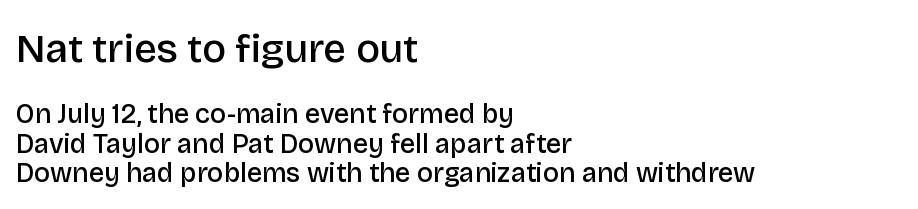
The image shows 40 px semibold sans-serif type, upright; set left-aligned, tight line spacing (1.1x), normal letter spacing, not underlined; the first (top) block is 1.48x larger; low stroke contrast and a large x-height.
